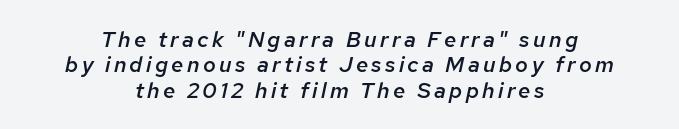
The image shows 22 px text type, italic (leaning right); set centered, tight line spacing (1.15x), not underlined.
